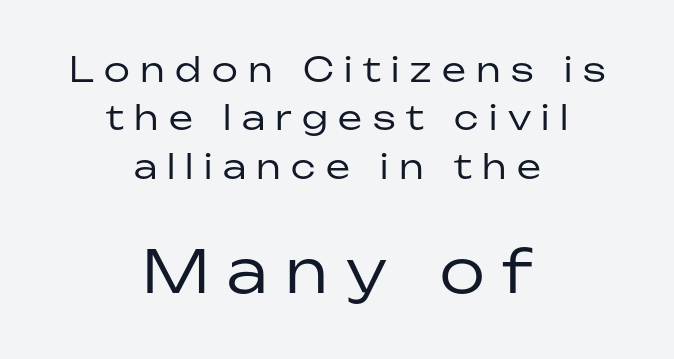
The image shows 59 px regular-weight sans-serif type, upright; set centered, normal line spacing (1.42x), unusually wide letter spacing (+0.31 em), not underlined; the second (bottom) block is 1.74x larger; low stroke contrast and a medium x-height.
